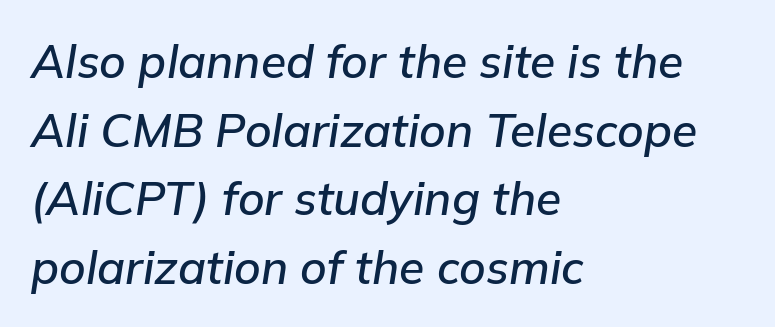
Q: Is the text italic (slanted)? A: Yes, it leans right by about 9 degrees.
Q: Is the text underlined? A: No.
Q: How is the paragraph aligned? A: Left-aligned.
Q: Is the spacing between letters normal or unusually wide? A: Normal.
Q: Is the spacing between lines tight, normal or loose? A: Normal.
Q: Width (condensed, normal, or wide)? A: Normal.
Q: Stroke contrast? A: Low.
Q: x-height? A: Medium.
Q: Monospaced? A: No.
